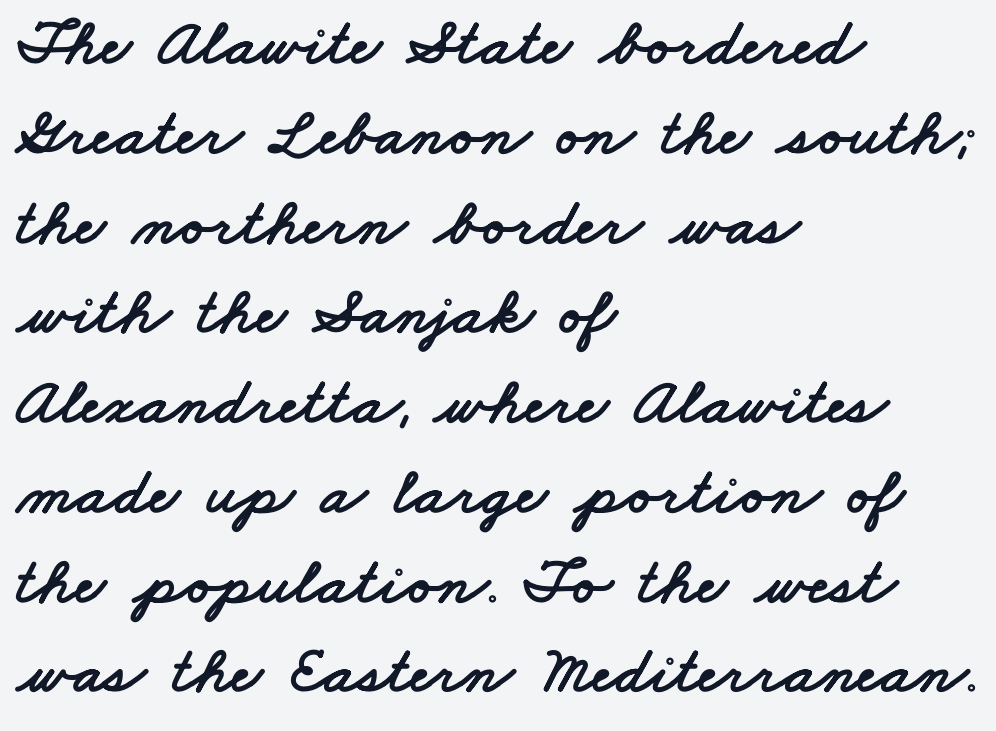
{"serif": "no", "width": "wide", "stroke_contrast": "low", "x_height": "small", "monospaced": "no", "underline": "no", "align": "left", "line_spacing": "normal", "line_spacing_ratio": 1.34, "letter_spacing": "normal", "letter_spacing_em": 0.0, "glyph_px": 67}
